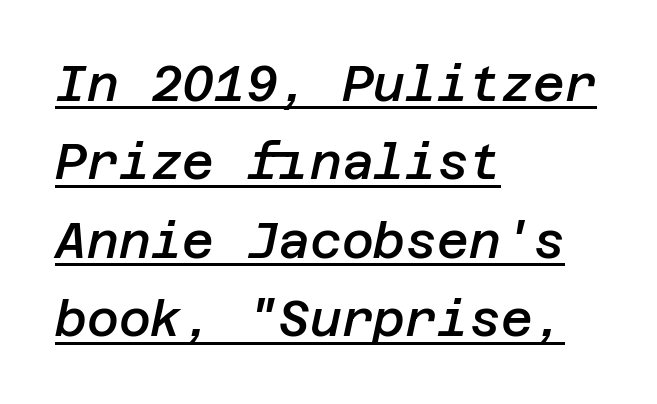
Q: Is the text bold? A: Semi-bold.
Q: Is the text italic (slanted)? A: Yes, it leans right by about 12 degrees.
Q: Is the text underlined? A: Yes.
Q: How is the paragraph aligned? A: Left-aligned.
Q: Is the spacing between letters normal or unusually wide? A: Normal.
Q: Is the spacing between lines tight, normal or loose? A: Normal.
Q: Width (condensed, normal, or wide)? A: Normal.
Q: Stroke contrast? A: Low.
Q: x-height? A: Large.
